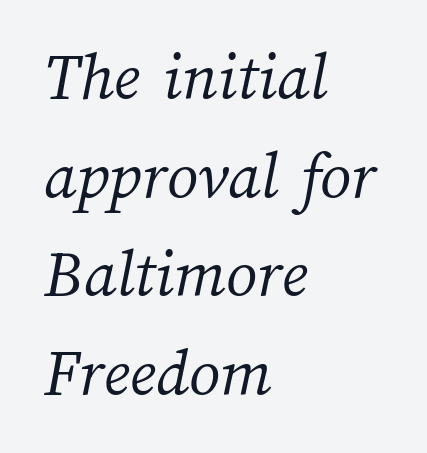
{"bold": "no", "weight": "light", "width": "normal", "stroke_contrast": "medium", "x_height": "medium", "monospaced": "no", "underline": "no", "align": "left", "line_spacing": "normal", "line_spacing_ratio": 1.43, "letter_spacing": "normal", "letter_spacing_em": 0.0, "glyph_px": 69}
